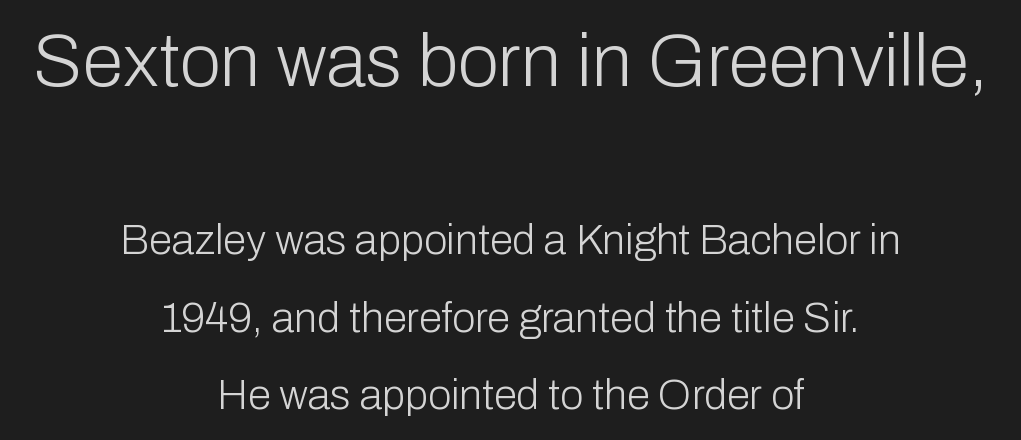
Q: Is the text bold? A: No.
Q: Is the text italic (slanted)? A: No, it is upright.
Q: Is the typeface a serif or a sans-serif typeface? A: Sans-serif.
Q: Is the text underlined? A: No.
Q: How is the paragraph aligned? A: Centered.
Q: Is the spacing between letters normal or unusually wide? A: Normal.
Q: Which block of text is set in a larger size, the first (top) or the second (bottom)? A: The first (top) one.
Q: Width (condensed, normal, or wide)? A: Normal.
Q: Stroke contrast? A: Low.
Q: x-height? A: Medium.
Q: Monospaced? A: No.
